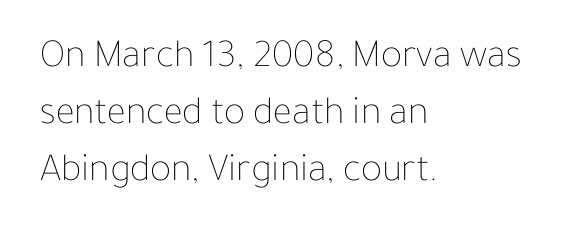
The font sits on the lighter half of the weight spectrum, regular included. Italic: no, the glyphs are upright roman. Line spacing here is normal. Is the letter spacing exaggerated? No — it looks like the ordinary default.
